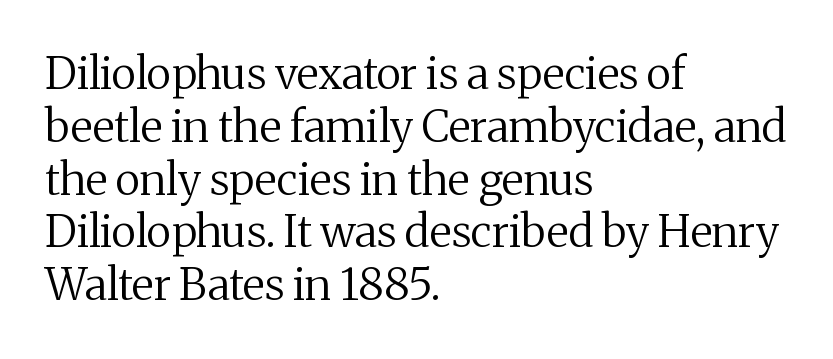
The image shows 44 px regular-weight serif type, upright; set left-aligned, line spacing 1.2x, normal letter spacing, not underlined; medium stroke contrast and a medium x-height.
